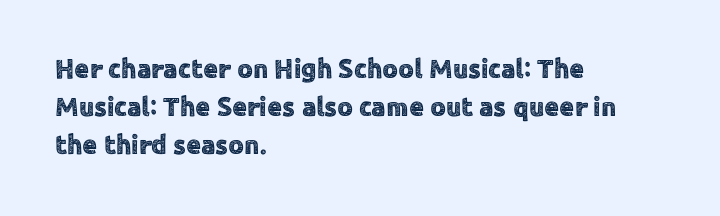
Every stem runs plumb, perpendicular to the baseline. No extra tracking has been applied to these lines. Students, observe: this is what conventionally led text looks like. The rendering anchors every line to the left-hand side. Just letters on the line, the space beneath them empty.
